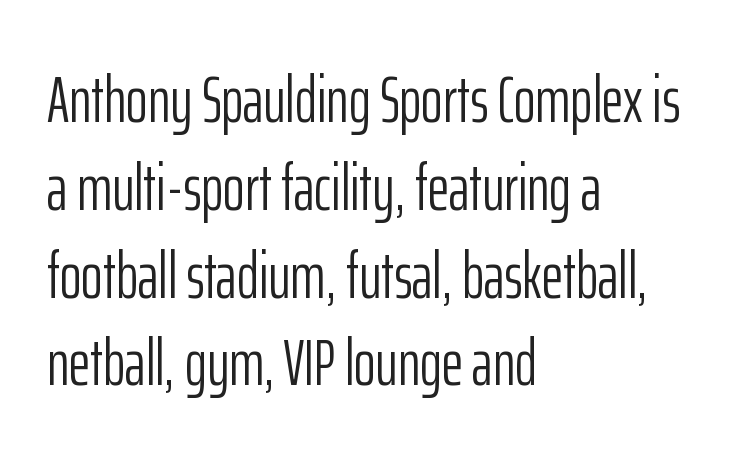
Q: Is the text bold? A: No.
Q: Is the text italic (slanted)? A: No, it is upright.
Q: Is the typeface a serif or a sans-serif typeface? A: Sans-serif.
Q: Is the text underlined? A: No.
Q: How is the paragraph aligned? A: Left-aligned.
Q: Is the spacing between letters normal or unusually wide? A: Normal.
Q: Is the spacing between lines tight, normal or loose? A: Normal.
Q: Width (condensed, normal, or wide)? A: Condensed.
Q: Stroke contrast? A: Low.
Q: x-height? A: Medium.
Q: Monospaced? A: No.
